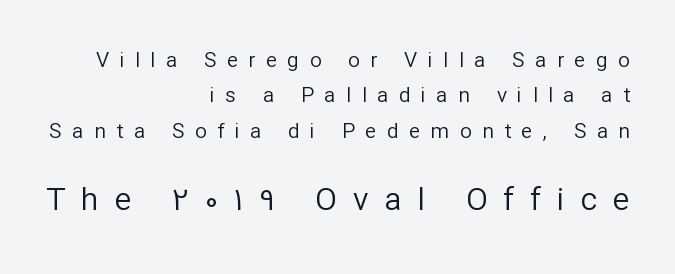
The image shows 32 px regular-weight sans-serif type, upright; set right-aligned, normal line spacing (1.69x), unusually wide letter spacing (+0.5 em), not underlined; the second (bottom) block is 1.52x larger; low stroke contrast and a medium x-height.
